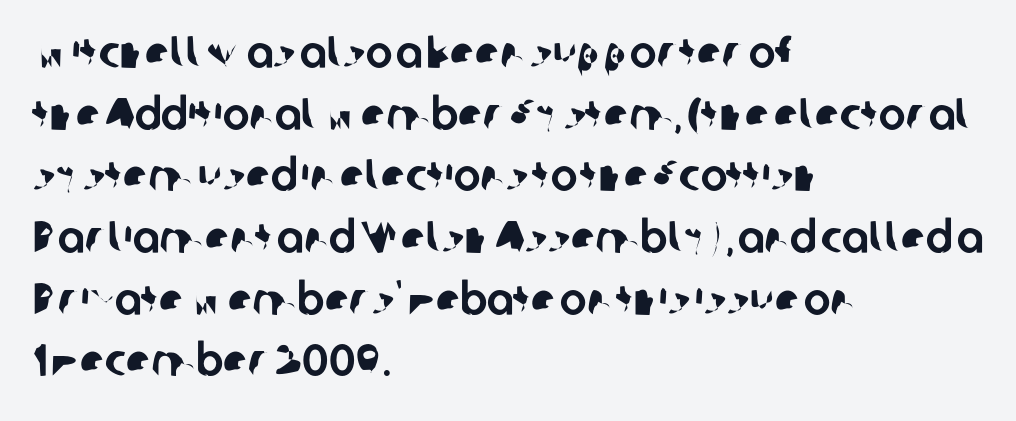
{"serif": "no", "width": "normal", "stroke_contrast": "low", "x_height": "medium", "monospaced": "no", "underline": "no", "align": "left", "line_spacing": "normal", "line_spacing_ratio": 1.37, "letter_spacing": "normal", "letter_spacing_em": 0.0, "glyph_px": 45}
